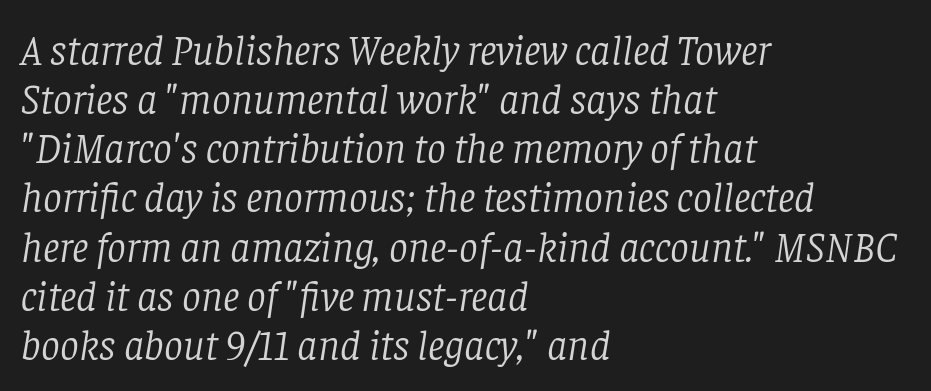
{"serif": "yes", "italic": "yes", "lean": "right", "slant_degrees": 8, "bold": "no", "weight": "light", "width": "normal", "stroke_contrast": "low", "x_height": "large", "monospaced": "no", "underline": "no", "align": "left", "line_spacing_ratio": 1.17, "letter_spacing": "normal", "letter_spacing_em": 0.0, "glyph_px": 42}
